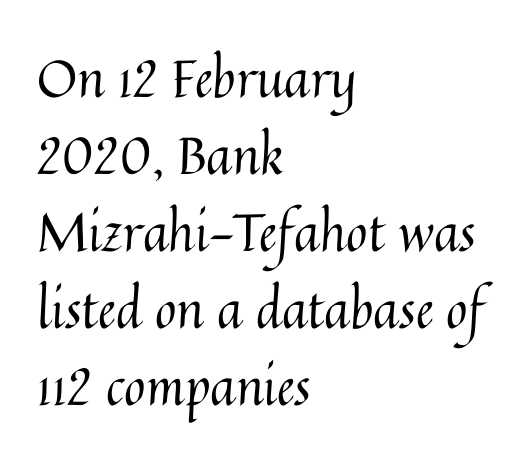
The image shows 52 px regular-weight type; set left-aligned, normal line spacing (1.48x), normal letter spacing, not underlined; medium stroke contrast and a medium x-height.
